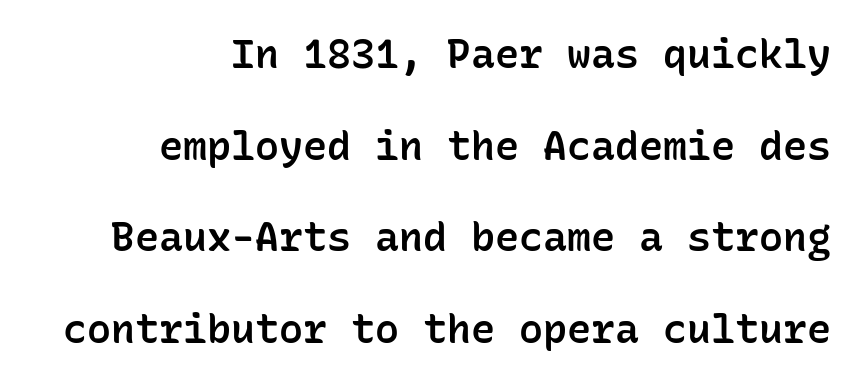
Each line ends at the same right margin while the left side varies. The passage shown is typed in a monospace face where columns stay perfectly aligned. Is there much room between lines? Yes — plenty of vertical air separates them. The strip under each line holds only bare page. The type sits square on the baseline with zero lean. The font is running at a semibold setting, under full bold.
